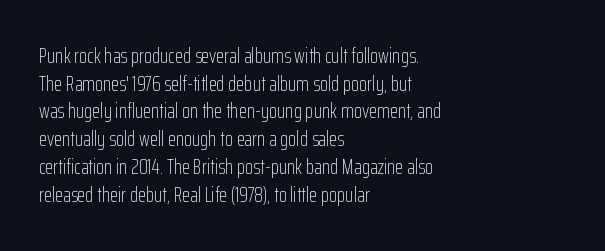
Every stem runs plumb, perpendicular to the baseline. Leftover space on each line is placed entirely after the last word. Check the space under the baseline: it is left empty. This reads as an unemphasized weight, regular at the heaviest. Caption: standard tracking, unaltered.
